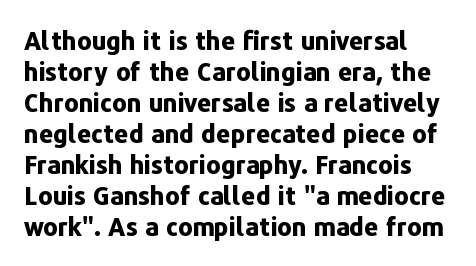
Q: Is the text bold? A: Yes.
Q: Is the text italic (slanted)? A: No, it is upright.
Q: Is the text underlined? A: No.
Q: How is the paragraph aligned? A: Left-aligned.
Q: Is the spacing between letters normal or unusually wide? A: Normal.
